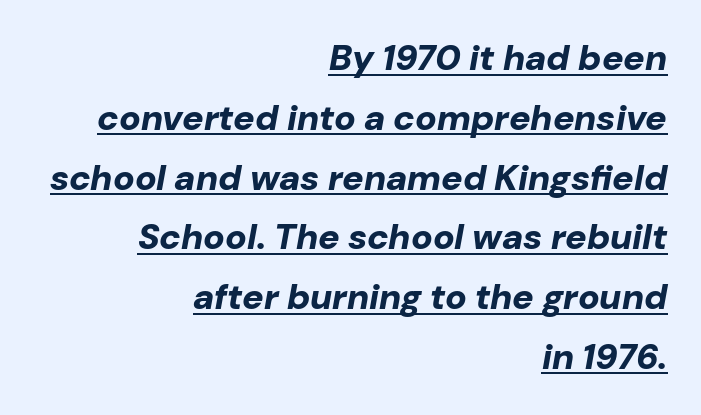
The image shows 36 px bold type, italic (leaning right); set right-aligned, normal line spacing (1.66x), normal letter spacing, underlined; low stroke contrast and a medium x-height.
